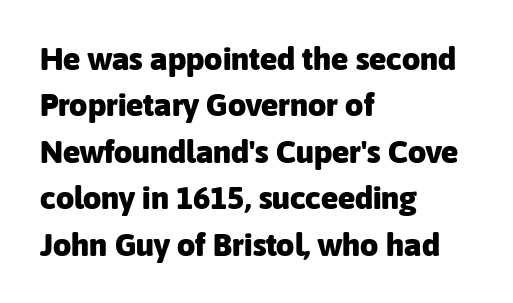
{"serif": "no", "italic": "no", "bold": "yes", "weight": "heavy", "width": "normal", "stroke_contrast": "low", "x_height": "medium", "monospaced": "no", "underline": "no", "align": "left", "line_spacing": "normal", "line_spacing_ratio": 1.45, "letter_spacing": "normal", "letter_spacing_em": 0.0, "glyph_px": 32}
